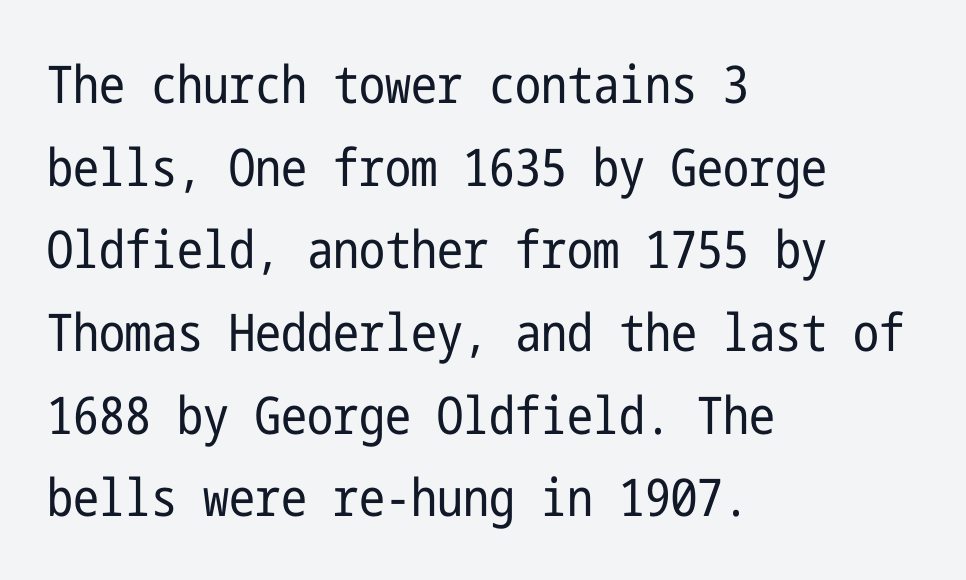
The letters sit at their default tracking, neither squeezed nor spread. The text was rendered using a sans face with plain stroke endings. Unbolded letterforms with no extra heft. Check the space under the baseline: it is left empty. Every character sits straight up, as roman type does.
